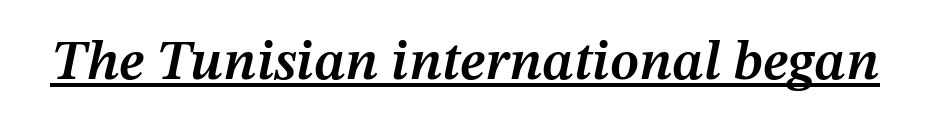
{"italic": "yes", "lean": "right", "slant_degrees": 12, "bold": "semi", "weight": "semibold", "width": "normal", "stroke_contrast": "medium", "x_height": "medium", "monospaced": "no", "underline": "yes", "letter_spacing": "normal", "letter_spacing_em": 0.0, "glyph_px": 56}
